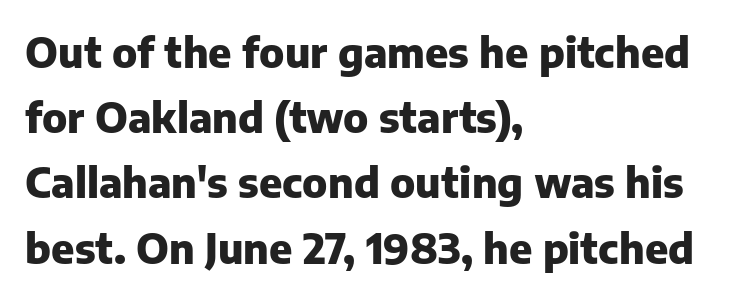
The image shows 41 px heavy sans-serif type, upright; set left-aligned, normal line spacing (1.59x), normal letter spacing, not underlined; low stroke contrast and a medium x-height.
